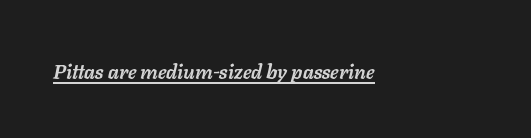
The image shows 20 px bold type, italic (leaning right); set normal letter spacing, underlined.
